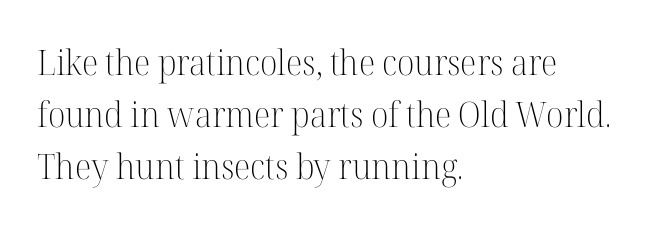
Font category for this specimen: serif. Compared with a typical body face, this is equally light or lighter still. What's the leading like? Ordinary, nothing unusual. Looks like regular typesetting: each glyph gets only the width it needs. No extra tracking has been applied to these lines.
